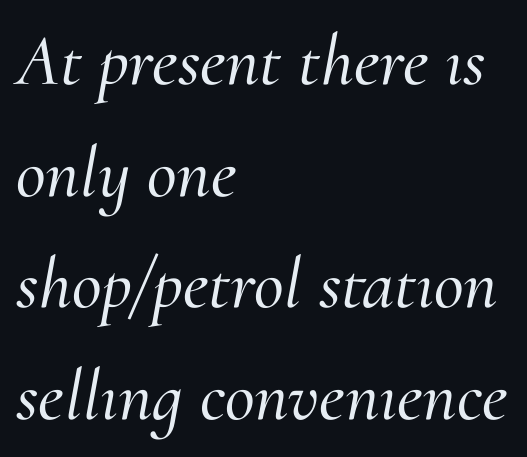
The designer went with a serif here, giving each stem small feet. The horizontal fit of the characters is conventional and even. Italic: yes, the glyphs are oblique. Unmarked baselines from the first word to the last. Horizontally, the lines are justified to the leading edge only.
